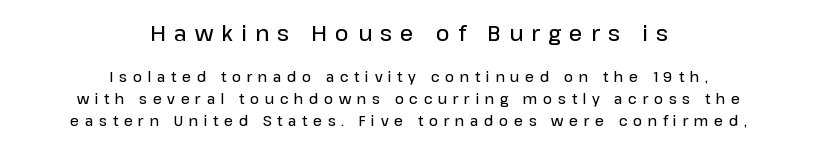
The image shows 21 px text type, upright; set centered, normal line spacing (1.55x), unusually wide letter spacing (+0.4 em), not underlined; the first (top) block is 1.5x larger.
